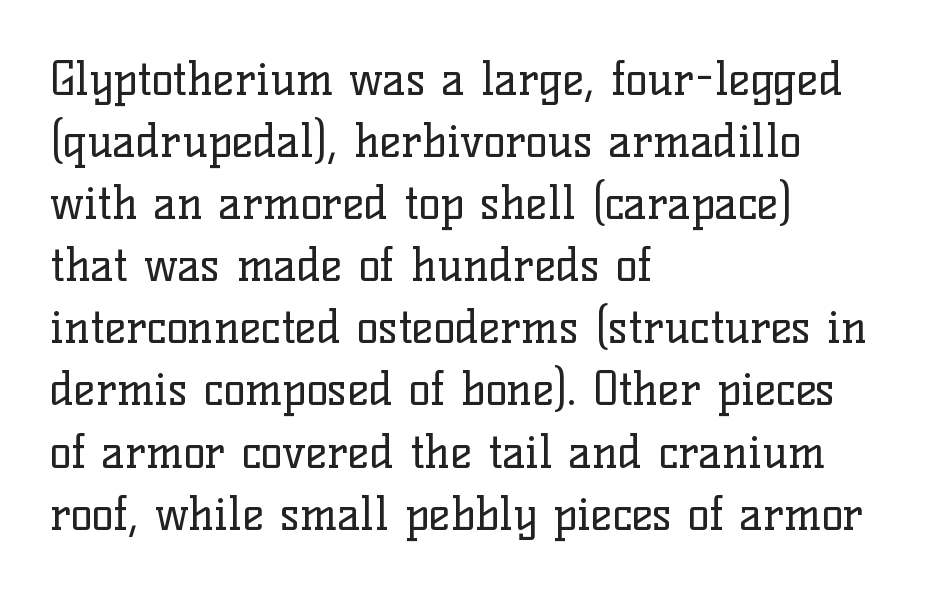
The image shows 46 px regular-weight serif type, upright; set left-aligned, normal line spacing (1.35x), normal letter spacing, not underlined; low stroke contrast and a medium x-height.
